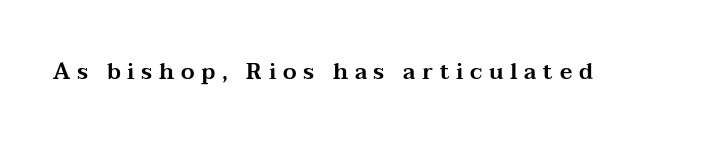
{"italic": "no", "underline": "no", "letter_spacing": "wide", "letter_spacing_em": 0.3, "glyph_px": 22}
